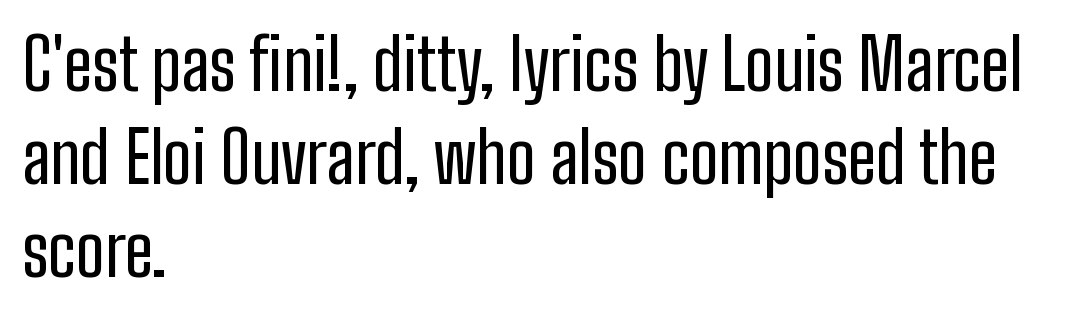
The passage is arranged the way most books set body copy — flush left. The glyphs in this specimen are sans serif. Looks like regular typesetting: each glyph gets only the width it needs. The face used here is rendered with its standard letterfit.
